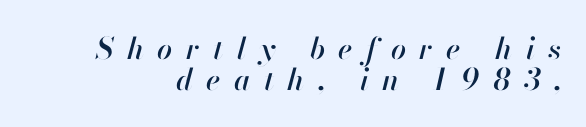
Q: Is the text italic (slanted)? A: Yes, it leans right by about 13 degrees.
Q: Is the text underlined? A: No.
Q: Is the spacing between letters normal or unusually wide? A: Unusually wide.
Q: Is the spacing between lines tight, normal or loose? A: Tight.
Q: Width (condensed, normal, or wide)? A: Normal.
Q: Stroke contrast? A: High.
Q: x-height? A: Small.
Q: Monospaced? A: No.
